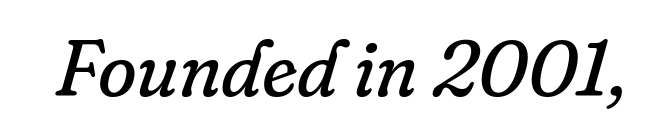
{"serif": "yes", "italic": "yes", "lean": "right", "slant_degrees": 16, "bold": "no", "weight": "regular", "width": "normal", "stroke_contrast": "low", "x_height": "small", "monospaced": "no", "underline": "no", "letter_spacing": "normal", "letter_spacing_em": 0.0, "glyph_px": 79}
